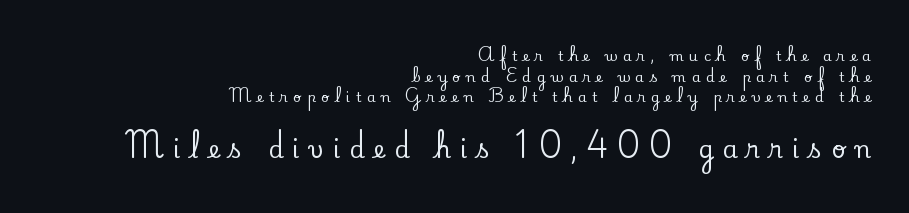
{"italic": "no", "underline": "no", "align": "right", "line_spacing": "normal", "line_spacing_ratio": 1.48, "letter_spacing": "wide", "letter_spacing_em": 0.39, "larger_block": "second", "size_ratio": 1.71, "glyph_px": 24}
